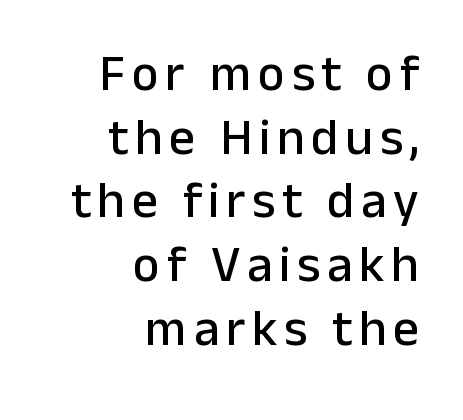
{"serif": "no", "italic": "no", "width": "normal", "stroke_contrast": "low", "x_height": "medium", "monospaced": "no", "underline": "no", "align": "right", "line_spacing": "normal", "line_spacing_ratio": 1.25, "glyph_px": 51}
